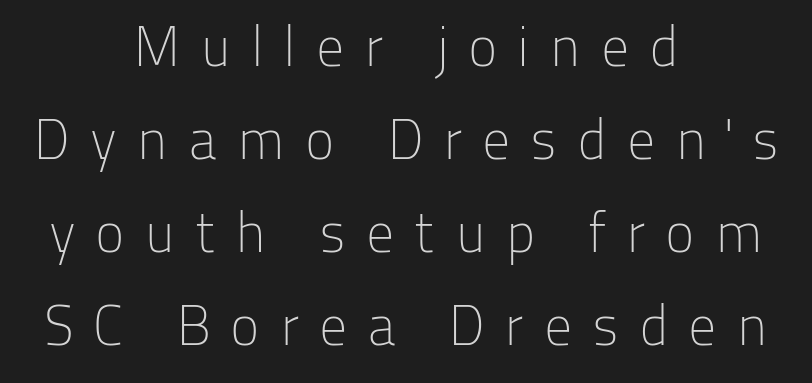
Q: Is the text bold? A: No.
Q: Is the text italic (slanted)? A: No, it is upright.
Q: Is the typeface a serif or a sans-serif typeface? A: Sans-serif.
Q: Is the text underlined? A: No.
Q: How is the paragraph aligned? A: Centered.
Q: Is the spacing between letters normal or unusually wide? A: Unusually wide.
Q: Is the spacing between lines tight, normal or loose? A: Normal.
Q: Width (condensed, normal, or wide)? A: Normal.
Q: Stroke contrast? A: Low.
Q: x-height? A: Medium.
Q: Monospaced? A: No.
